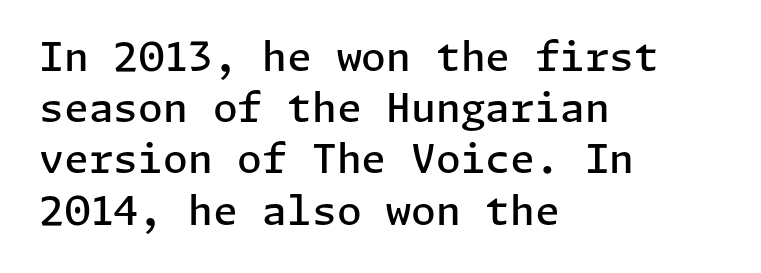
The image shows 40 px semibold sans-serif type, upright; set left-aligned, normal line spacing (1.28x), normal letter spacing, not underlined; low stroke contrast and a medium x-height.
